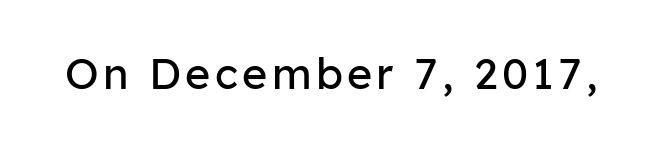
{"serif": "no", "italic": "no", "bold": "no", "weight": "regular", "width": "normal", "stroke_contrast": "low", "x_height": "medium", "monospaced": "no", "underline": "no", "glyph_px": 43}
